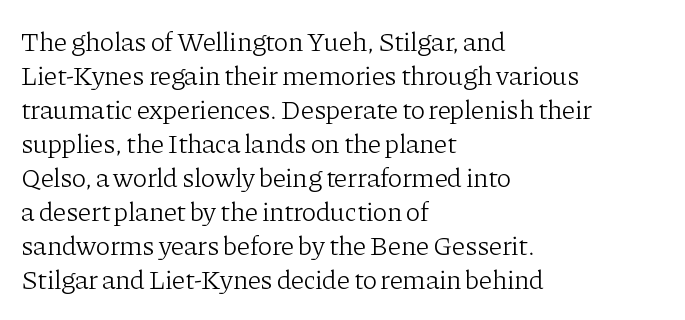
{"italic": "no", "bold": "no", "underline": "no", "align": "left", "line_spacing": "normal", "line_spacing_ratio": 1.26, "letter_spacing": "normal", "letter_spacing_em": 0.0, "glyph_px": 27}
